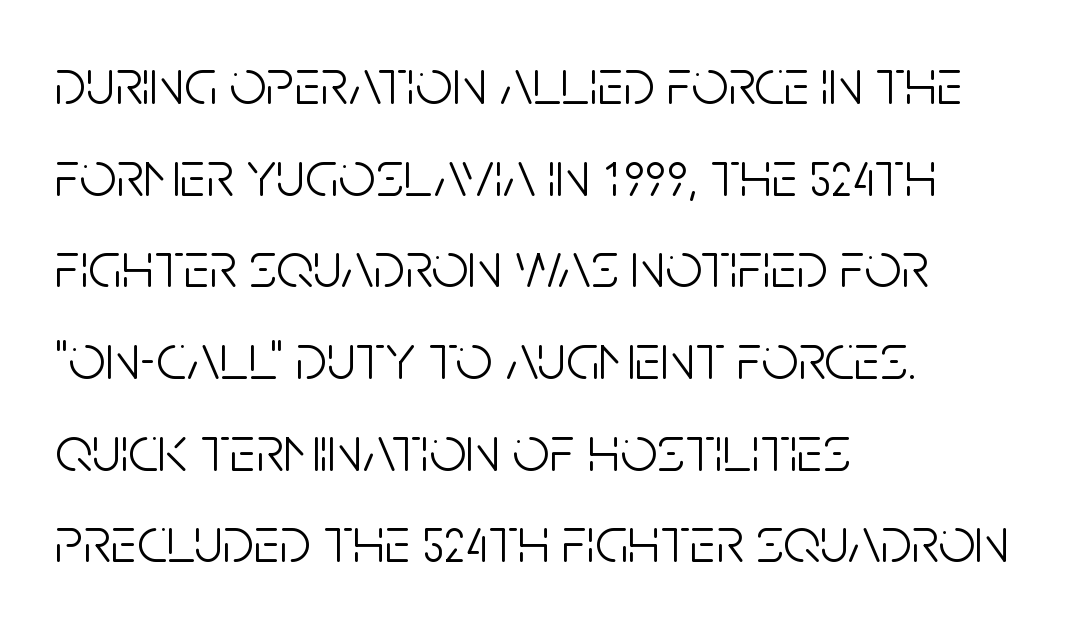
Q: Is the text bold? A: No.
Q: Is the text italic (slanted)? A: No, it is upright.
Q: Is the typeface a serif or a sans-serif typeface? A: Sans-serif.
Q: Is the text underlined? A: No.
Q: How is the paragraph aligned? A: Left-aligned.
Q: Is the spacing between letters normal or unusually wide? A: Normal.
Q: Is the spacing between lines tight, normal or loose? A: Normal.
Q: Width (condensed, normal, or wide)? A: Condensed.
Q: Stroke contrast? A: Low.
Q: x-height? A: Large.
Q: Monospaced? A: No.
